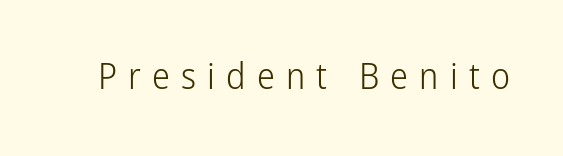
{"serif": "no", "italic": "no", "bold": "no", "weight": "light", "width": "condensed", "stroke_contrast": "low", "x_height": "medium", "monospaced": "no", "underline": "no", "letter_spacing": "wide", "letter_spacing_em": 0.31, "glyph_px": 36}
